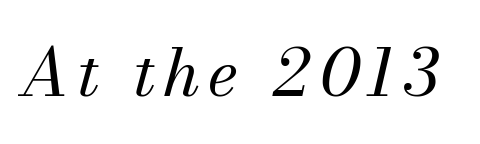
Q: Is the text bold? A: No.
Q: Is the text italic (slanted)? A: Yes, it leans right by about 13 degrees.
Q: Is the typeface a serif or a sans-serif typeface? A: Serif.
Q: Is the text underlined? A: No.
Q: Width (condensed, normal, or wide)? A: Normal.
Q: Stroke contrast? A: Medium.
Q: x-height? A: Small.
Q: Monospaced? A: No.
